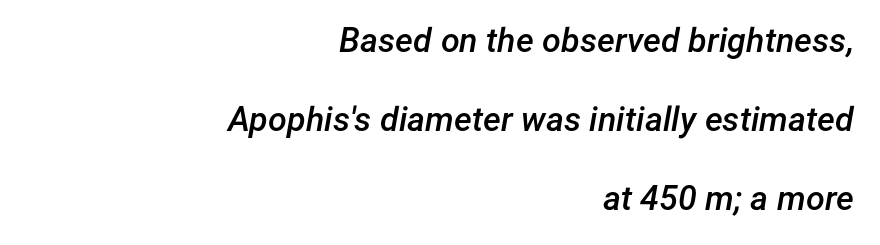
Q: Is the text bold? A: Semi-bold.
Q: Is the text italic (slanted)? A: Yes, it leans right by about 12 degrees.
Q: Is the text underlined? A: No.
Q: How is the paragraph aligned? A: Right-aligned.
Q: Is the spacing between letters normal or unusually wide? A: Normal.
Q: Is the spacing between lines tight, normal or loose? A: Loose.
Q: Width (condensed, normal, or wide)? A: Normal.
Q: Stroke contrast? A: Low.
Q: x-height? A: Medium.
Q: Monospaced? A: No.
